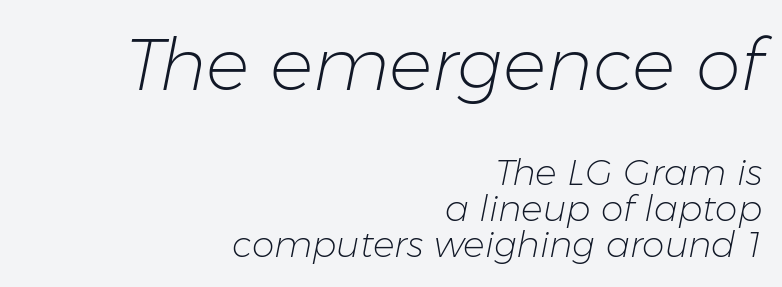
Of the two passages, the one on top uses the larger point size. Type without underlining. The face used here has a pronounced slope to its letters. Character widths vary here, with narrow letters taking less room than wide ones. The space between consecutive lines is stingy. The weight would be labelled regular, book, light, or lighter still.
